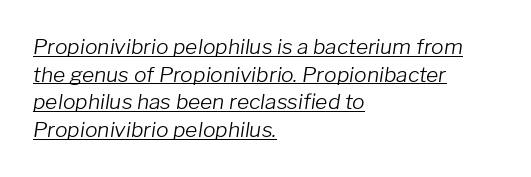
The text carries the slant typical of an italic or oblique font. Students, observe the line beneath the letters — that is underlining. The gaps between neighbouring characters are ordinary and unremarkable. Each new line begins a customary step beneath the previous one.
